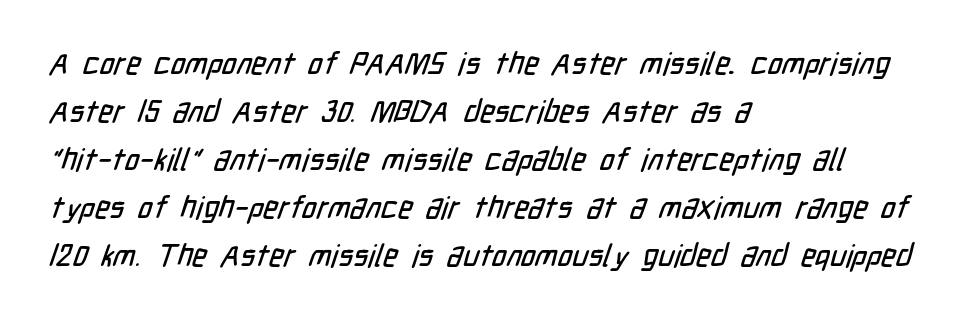
{"serif": "no", "width": "condensed", "stroke_contrast": "low", "x_height": "medium", "monospaced": "no", "underline": "no", "align": "left", "line_spacing": "normal", "line_spacing_ratio": 1.55, "letter_spacing": "normal", "letter_spacing_em": 0.0, "glyph_px": 31}
